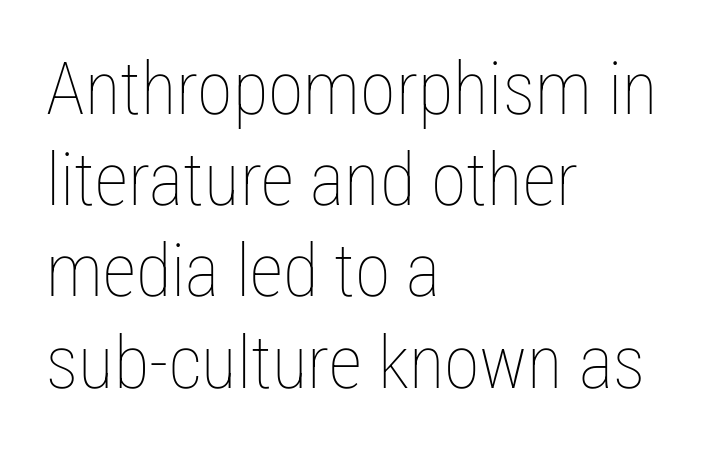
{"italic": "no", "bold": "no", "weight": "thin", "width": "condensed", "stroke_contrast": "low", "x_height": "medium", "monospaced": "no", "underline": "no", "align": "left", "line_spacing": "normal", "line_spacing_ratio": 1.25, "letter_spacing": "normal", "letter_spacing_em": 0.0, "glyph_px": 73}
